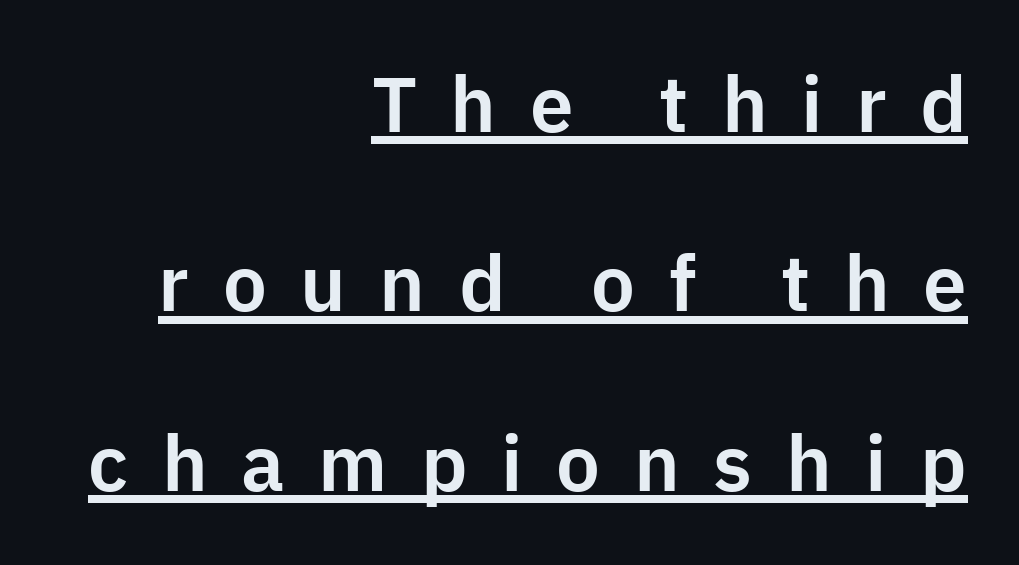
{"serif": "no", "italic": "no", "width": "normal", "stroke_contrast": "low", "x_height": "medium", "monospaced": "no", "underline": "yes", "align": "right", "line_spacing": "loose", "line_spacing_ratio": 2.3, "letter_spacing": "wide", "letter_spacing_em": 0.43, "glyph_px": 78}
